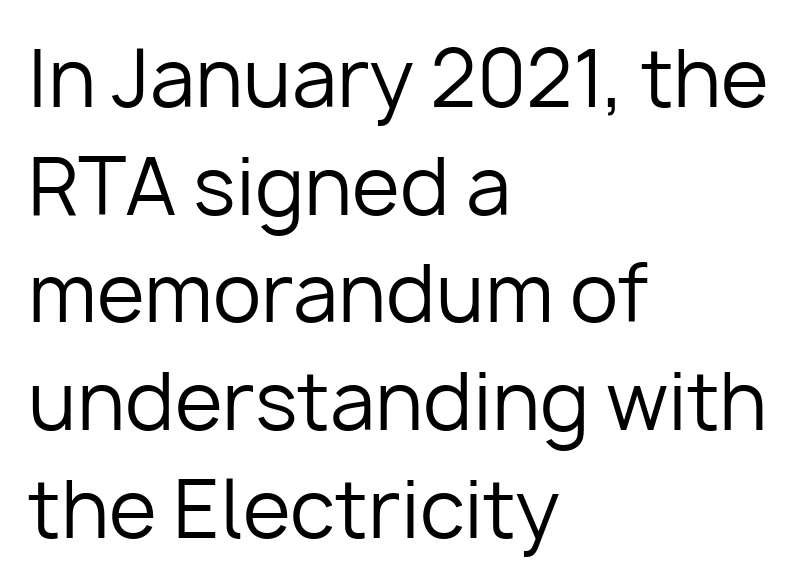
Q: Is the text bold? A: No.
Q: Is the text italic (slanted)? A: No, it is upright.
Q: Is the typeface a serif or a sans-serif typeface? A: Sans-serif.
Q: Is the text underlined? A: No.
Q: How is the paragraph aligned? A: Left-aligned.
Q: Is the spacing between letters normal or unusually wide? A: Normal.
Q: Is the spacing between lines tight, normal or loose? A: Normal.
Q: Width (condensed, normal, or wide)? A: Normal.
Q: Stroke contrast? A: Low.
Q: x-height? A: Medium.
Q: Monospaced? A: No.
